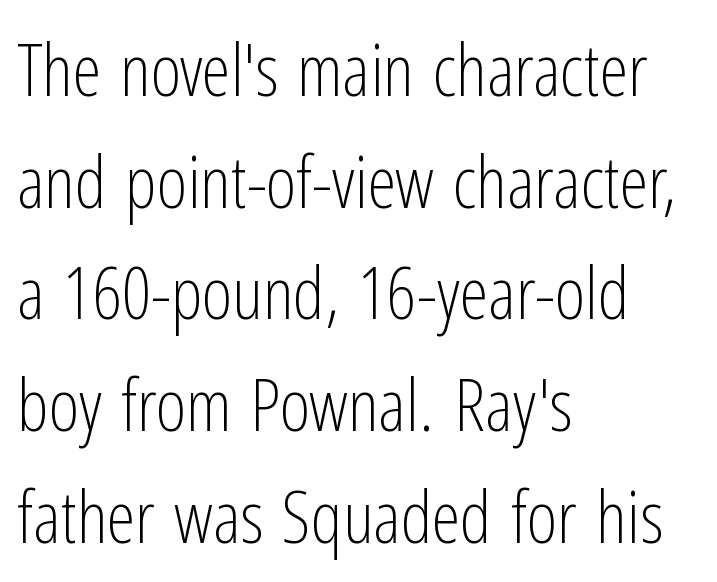
{"serif": "no", "italic": "no", "bold": "no", "weight": "light", "width": "condensed", "stroke_contrast": "low", "x_height": "medium", "monospaced": "no", "underline": "no", "align": "left", "line_spacing": "normal", "line_spacing_ratio": 1.53, "letter_spacing": "normal", "letter_spacing_em": 0.0, "glyph_px": 73}
